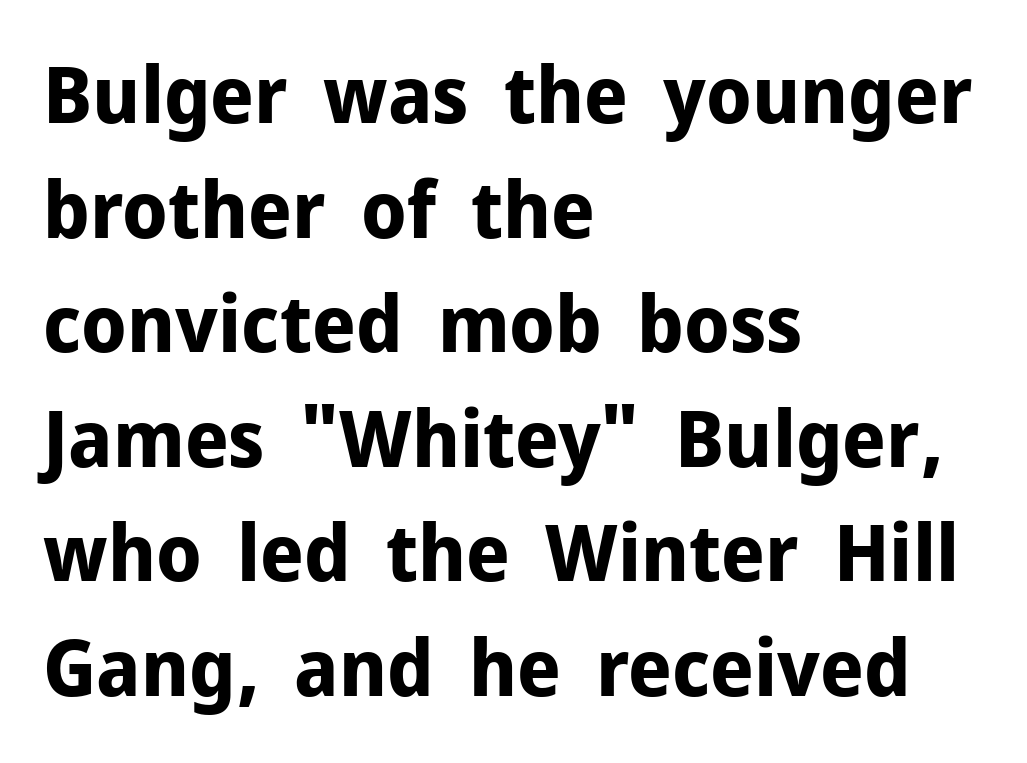
Q: Is the text bold? A: Yes.
Q: Is the text italic (slanted)? A: No, it is upright.
Q: Is the typeface a serif or a sans-serif typeface? A: Sans-serif.
Q: Is the text underlined? A: No.
Q: How is the paragraph aligned? A: Left-aligned.
Q: Is the spacing between letters normal or unusually wide? A: Normal.
Q: Is the spacing between lines tight, normal or loose? A: Normal.
Q: Width (condensed, normal, or wide)? A: Normal.
Q: Stroke contrast? A: Low.
Q: x-height? A: Medium.
Q: Monospaced? A: No.
